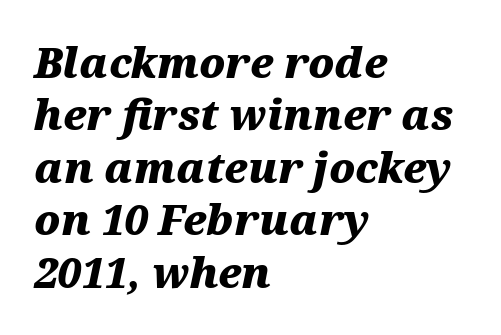
The passage shown is not underscored anywhere. Interline gaps are of average width in this sample. If you drew a ruler down the left edge, every line would touch it. Strong, thick strokes mark this as bold type. The letters advance in unequal steps, a hallmark of proportional type. Spacing between characters is what you'd get straight out of the box.
